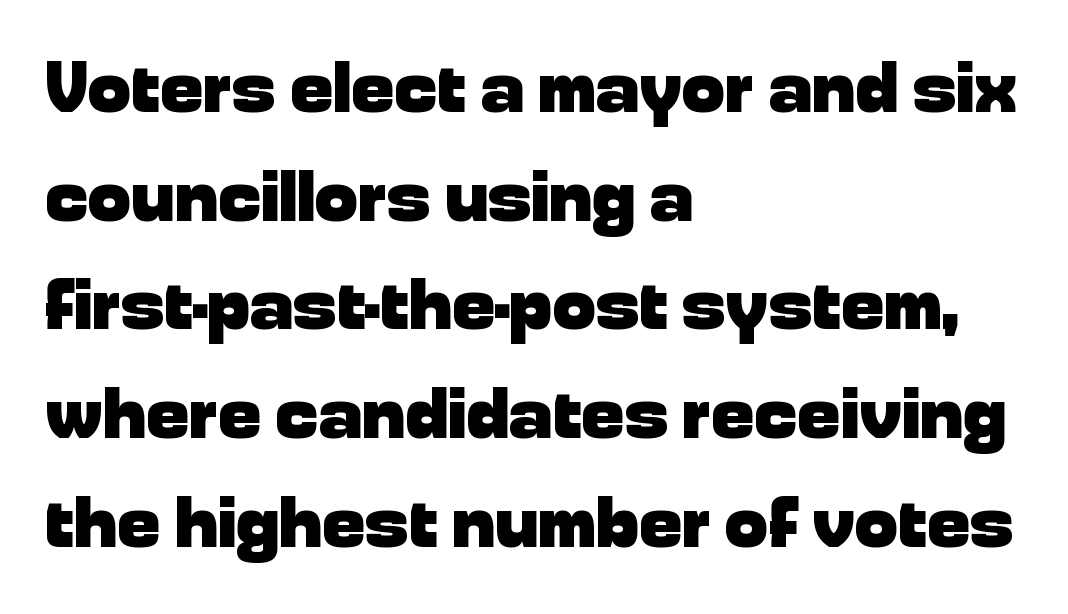
Q: Is the text bold? A: Yes.
Q: Is the text italic (slanted)? A: No, it is upright.
Q: Is the typeface a serif or a sans-serif typeface? A: Sans-serif.
Q: Is the text underlined? A: No.
Q: How is the paragraph aligned? A: Left-aligned.
Q: Is the spacing between letters normal or unusually wide? A: Normal.
Q: Is the spacing between lines tight, normal or loose? A: Normal.
Q: Width (condensed, normal, or wide)? A: Normal.
Q: Stroke contrast? A: Low.
Q: x-height? A: Medium.
Q: Monospaced? A: No.
